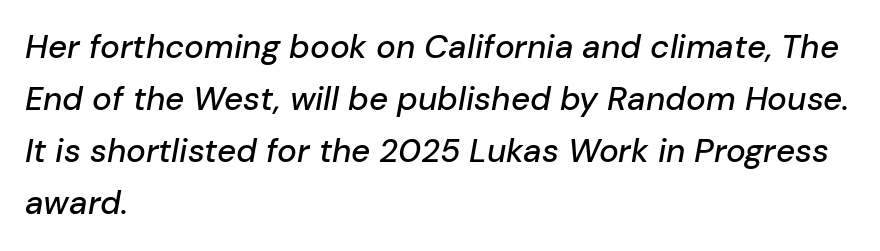
Q: Is the text italic (slanted)? A: Yes, it leans right by about 10 degrees.
Q: Is the text underlined? A: No.
Q: How is the paragraph aligned? A: Left-aligned.
Q: Is the spacing between letters normal or unusually wide? A: Normal.
Q: Is the spacing between lines tight, normal or loose? A: Normal.
Q: Width (condensed, normal, or wide)? A: Normal.
Q: Stroke contrast? A: Low.
Q: x-height? A: Medium.
Q: Monospaced? A: No.
